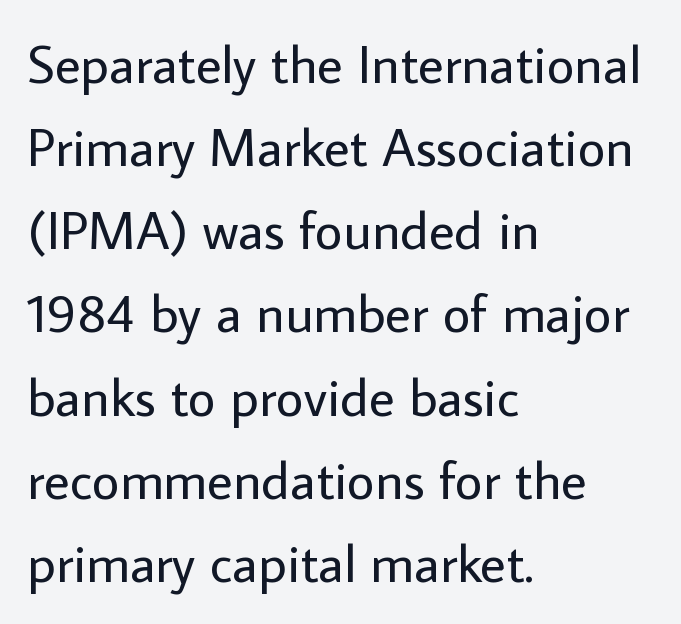
The image shows 54 px regular-weight sans-serif type, upright; set left-aligned, normal line spacing (1.54x), normal letter spacing, not underlined; low stroke contrast and a medium x-height.
